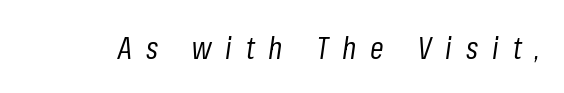
{"italic": "yes", "lean": "right", "slant_degrees": 8, "bold": "no", "weight": "regular", "width": "condensed", "stroke_contrast": "low", "x_height": "medium", "monospaced": "no", "underline": "no", "letter_spacing": "wide", "letter_spacing_em": 0.45, "glyph_px": 31}
